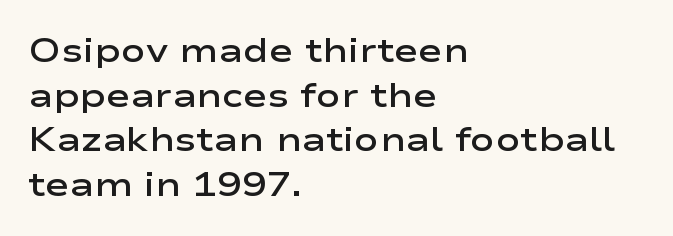
Q: Is the text bold? A: Semi-bold.
Q: Is the text italic (slanted)? A: No, it is upright.
Q: Is the typeface a serif or a sans-serif typeface? A: Sans-serif.
Q: Is the text underlined? A: No.
Q: How is the paragraph aligned? A: Left-aligned.
Q: Is the spacing between letters normal or unusually wide? A: Normal.
Q: Is the spacing between lines tight, normal or loose? A: Normal.
Q: Width (condensed, normal, or wide)? A: Wide.
Q: Stroke contrast? A: Low.
Q: x-height? A: Medium.
Q: Monospaced? A: No.
